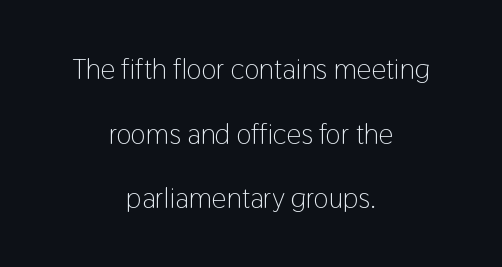
The image shows 29 px light, condensed sans-serif type, upright; set centered, loose line spacing (2.23x), normal letter spacing, not underlined; low stroke contrast and a medium x-height.
